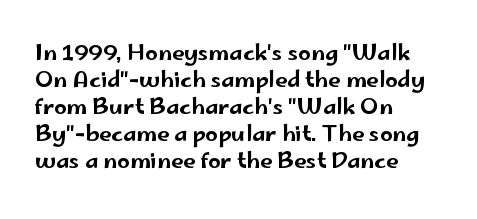
The horizontal fit of the characters is conventional and even. The typesetter chose a ragged-right arrangement here. Upright lettering throughout. The specimen omits any rule beneath the text block's lines.
